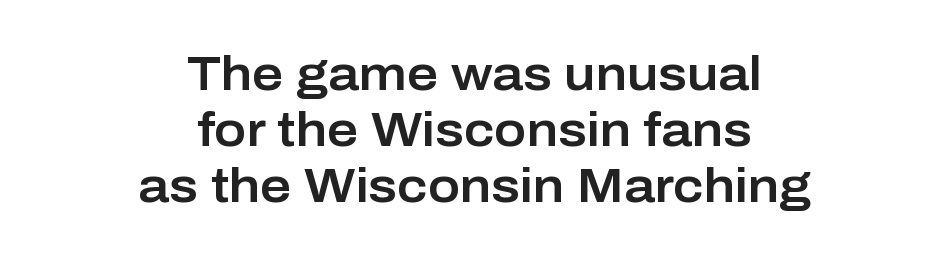
The image shows 48 px sans-serif type, upright; set centered, line spacing 1.17x, normal letter spacing, not underlined; low stroke contrast and a medium x-height.
